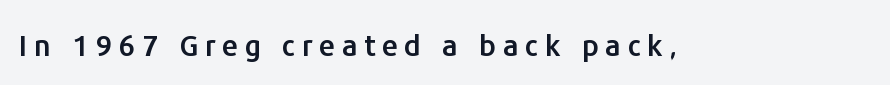
The image shows 29 px sans-serif type, upright; set unusually wide letter spacing (+0.23 em), not underlined; low stroke contrast and a medium x-height.
